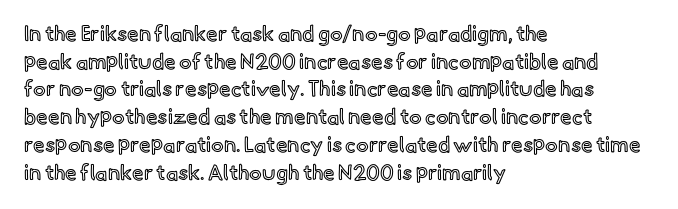
{"italic": "no", "underline": "no", "align": "left", "line_spacing": "normal", "line_spacing_ratio": 1.32, "letter_spacing": "normal", "letter_spacing_em": 0.0, "glyph_px": 21}
